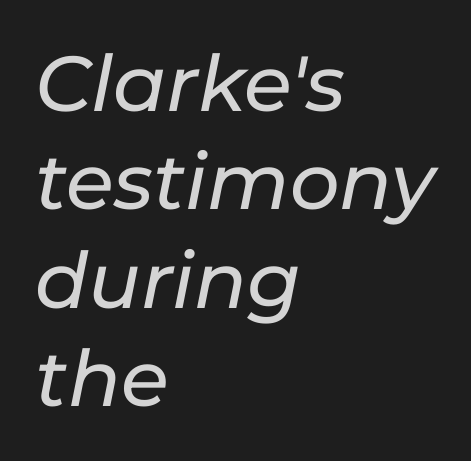
Here the designer chose a conventional face with non-uniform glyph widths. This sample is left-justified, so line endings fall wherever the words run out. Reading down the column, the eye jumps a familiar distance to each next line. The gap between lines stays unmarked. The specimen reads as italic at a glance.
